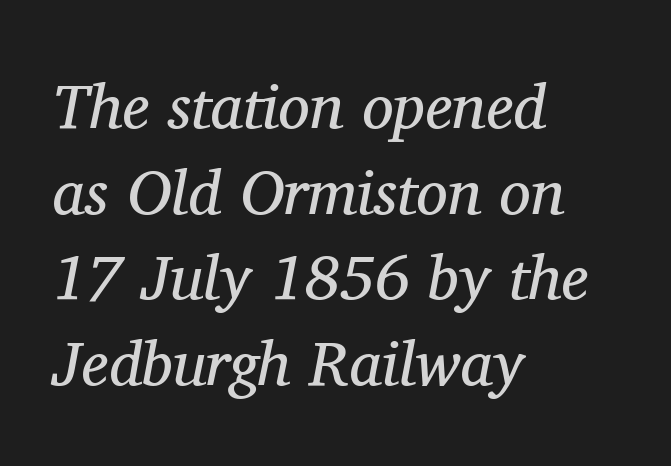
The rendering anchors every line to the left-hand side. A typesetter would call this proportional, since set widths differ per character. Unlike a clean sans, this face finishes its strokes with serifs. Glance below the letters and you will spot only blank space. Style check: oblique. Vertical spacing — default.
